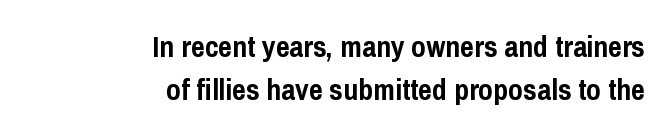
{"serif": "no", "italic": "no", "bold": "yes", "weight": "semibold", "width": "condensed", "stroke_contrast": "low", "x_height": "medium", "monospaced": "no", "underline": "no", "align": "right", "line_spacing": "normal", "line_spacing_ratio": 1.42, "letter_spacing": "normal", "letter_spacing_em": 0.0, "glyph_px": 30}
